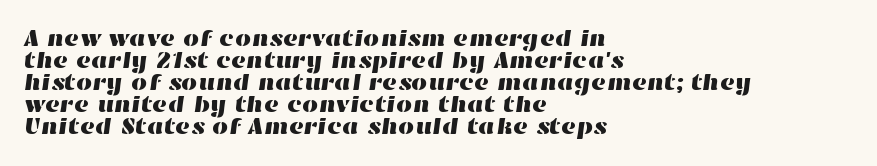
Compared with a centered layout, this one pins lines to the left instead. Reading down the column, the eye jumps only a short way to each next line. Underline: absent. The line texture is even and compact thanks to regular tracking.
